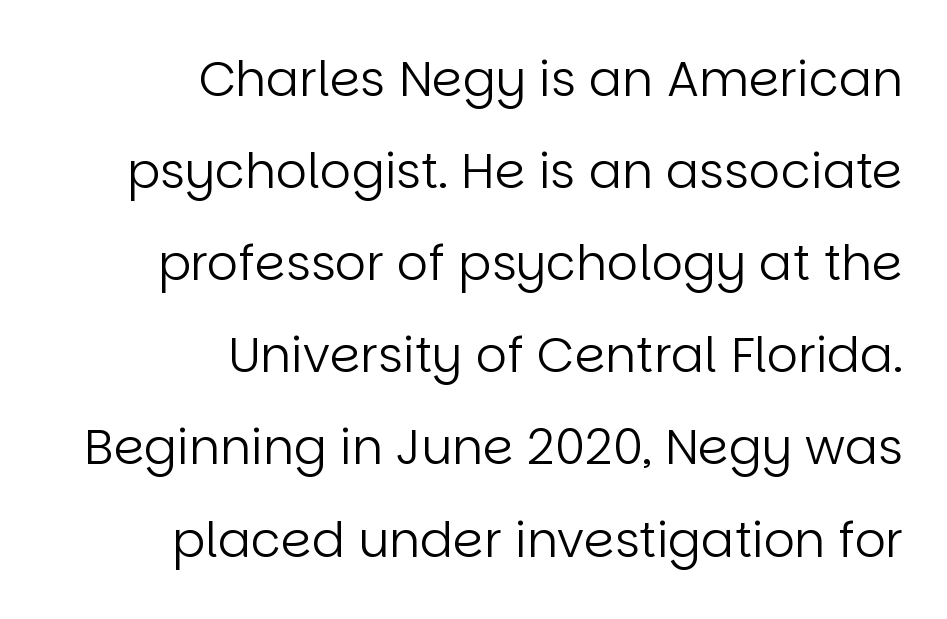
The strip under each line holds only bare page. These lines were composed using upright roman letters. Does the type have serifs? No, each stem ends abruptly. Glyph-to-glyph distance matches everyday printed text. The face looks like a standard text weight, possibly lighter.
